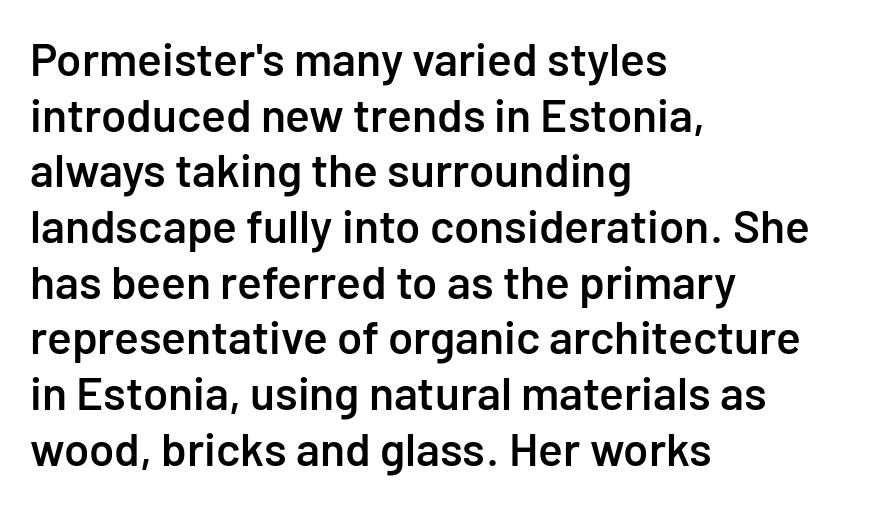
{"serif": "no", "italic": "no", "bold": "semi", "weight": "semibold", "width": "normal", "stroke_contrast": "low", "x_height": "medium", "monospaced": "no", "underline": "no", "align": "left", "line_spacing_ratio": 1.21, "letter_spacing": "normal", "letter_spacing_em": 0.0, "glyph_px": 46}
